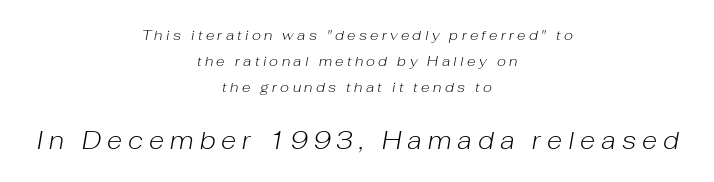
A student would notice the bottom passage is typeset larger than what precedes it. Students, note that the glyphs here are deliberately spaced far apart. Would a proofreader flag this as italicized? Yes. Horizontal alignment here is central, giving a formal, balanced look. No extra ink here — the face is not bold. Plain, unruled lines of type.
